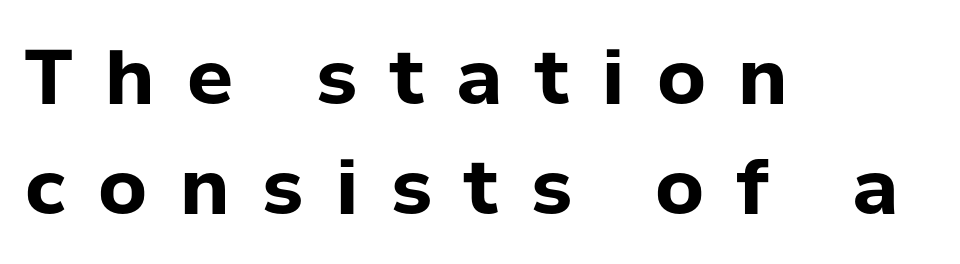
Q: Is the text bold? A: Yes.
Q: Is the text italic (slanted)? A: No, it is upright.
Q: Is the typeface a serif or a sans-serif typeface? A: Sans-serif.
Q: Is the text underlined? A: No.
Q: How is the paragraph aligned? A: Left-aligned.
Q: Is the spacing between letters normal or unusually wide? A: Unusually wide.
Q: Is the spacing between lines tight, normal or loose? A: Normal.
Q: Width (condensed, normal, or wide)? A: Normal.
Q: Stroke contrast? A: Low.
Q: x-height? A: Medium.
Q: Monospaced? A: No.
